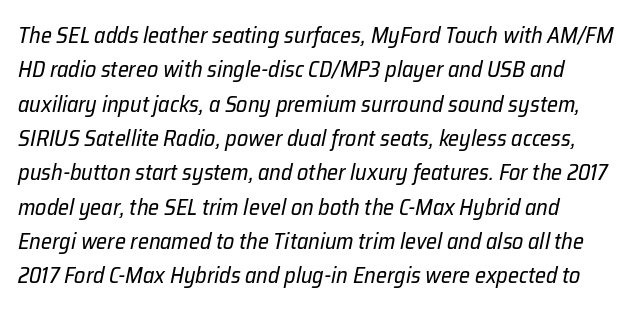
Weight: in the light-to-regular range. Between one letter and the next there's only the usual sliver of space. The lettering tilts uniformly, giving the passage an italic look. Normally led — the rows are evenly, conventionally spaced.
